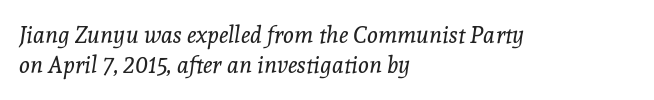
Does the lettering tilt? It does — this is italic. Does the leading feel generous? No, just average. Here the glyphs are tracked normally, forming tight word shapes. The lines are quadded left. Stroke mass is kept to a normal reading level or below.
